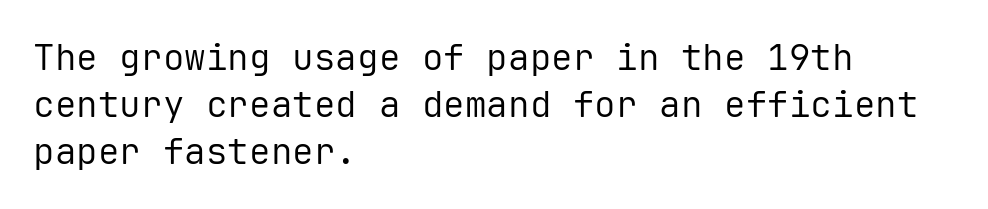
Caption: standard tracking, unaltered. The letters stand upright; this is a roman face. This is not heavy type; no bold has been used. A typesetter would label this face a sans.
